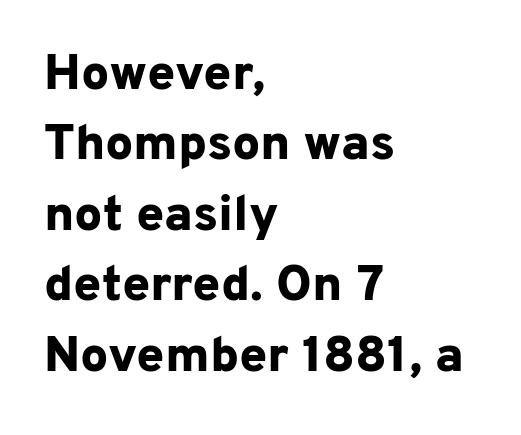
{"serif": "no", "italic": "no", "bold": "yes", "weight": "bold", "width": "normal", "stroke_contrast": "low", "x_height": "medium", "monospaced": "no", "underline": "no", "align": "left", "line_spacing": "normal", "line_spacing_ratio": 1.41, "letter_spacing": "normal", "letter_spacing_em": 0.0, "glyph_px": 50}
